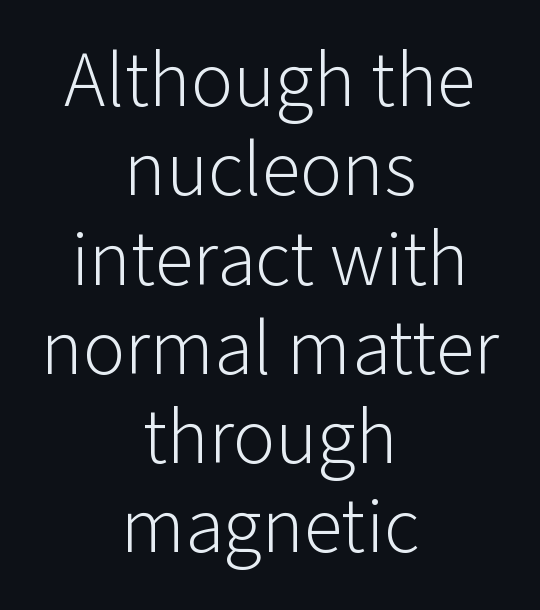
A typesetter would call this zero additional tracking. Is there much room between lines? No — they nearly touch. These glyphs show unthickened strokes, regular width or finer. Notice how the passage keeps no hard edge, just a central spine. The face used here is proportionally spaced, like ordinary book or web type.
